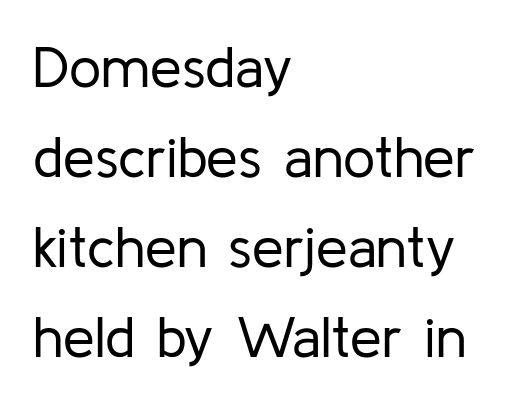
{"serif": "no", "italic": "no", "bold": "no", "weight": "regular", "width": "normal", "stroke_contrast": "low", "x_height": "medium", "monospaced": "no", "underline": "no", "align": "left", "line_spacing": "normal", "line_spacing_ratio": 1.58, "letter_spacing": "normal", "letter_spacing_em": 0.0, "glyph_px": 57}
